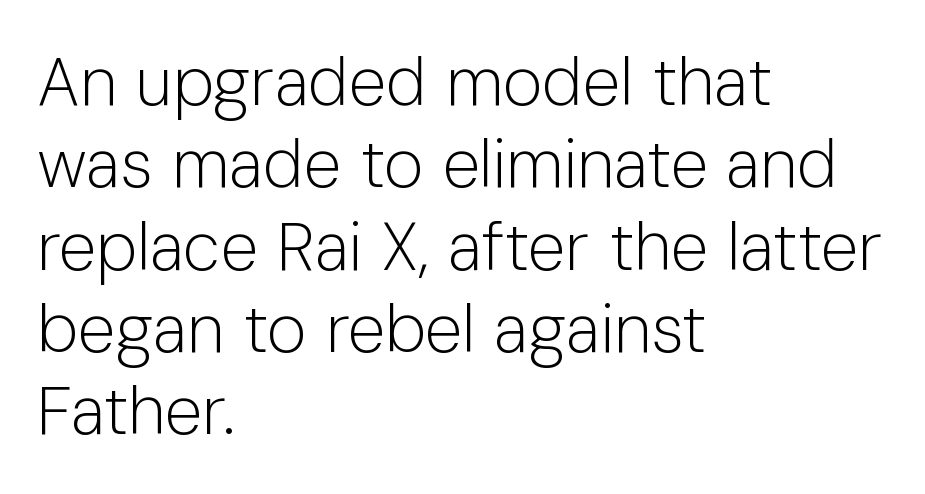
Q: Is the text bold? A: No.
Q: Is the text italic (slanted)? A: No, it is upright.
Q: Is the typeface a serif or a sans-serif typeface? A: Sans-serif.
Q: Is the text underlined? A: No.
Q: How is the paragraph aligned? A: Left-aligned.
Q: Is the spacing between letters normal or unusually wide? A: Normal.
Q: Width (condensed, normal, or wide)? A: Normal.
Q: Stroke contrast? A: Low.
Q: x-height? A: Medium.
Q: Monospaced? A: No.
